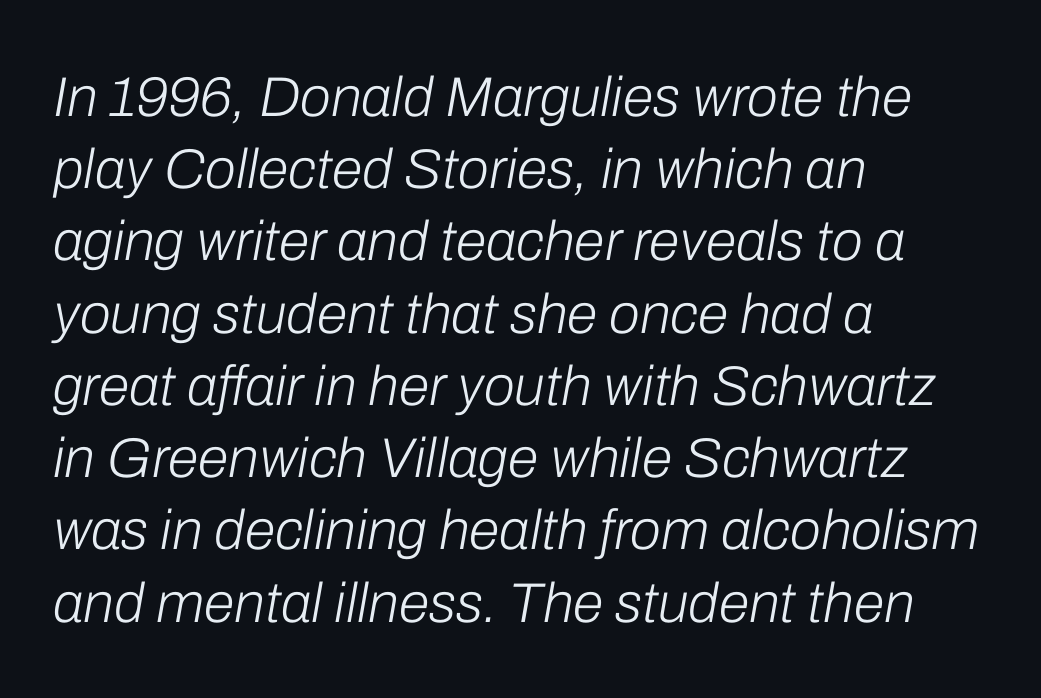
{"italic": "yes", "lean": "right", "slant_degrees": 10, "bold": "no", "weight": "light", "width": "normal", "stroke_contrast": "low", "x_height": "medium", "monospaced": "no", "underline": "no", "align": "left", "line_spacing": "normal", "line_spacing_ratio": 1.29, "letter_spacing": "normal", "letter_spacing_em": 0.0, "glyph_px": 56}
